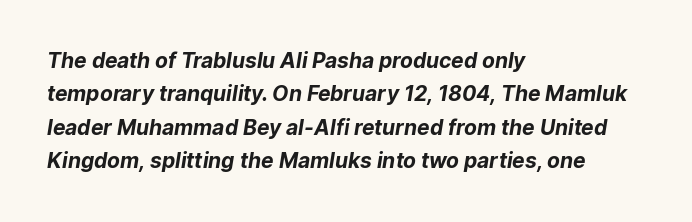
{"bold": "yes", "underline": "no", "align": "left", "line_spacing": "normal", "line_spacing_ratio": 1.59, "letter_spacing": "normal", "letter_spacing_em": 0.0, "glyph_px": 21}
